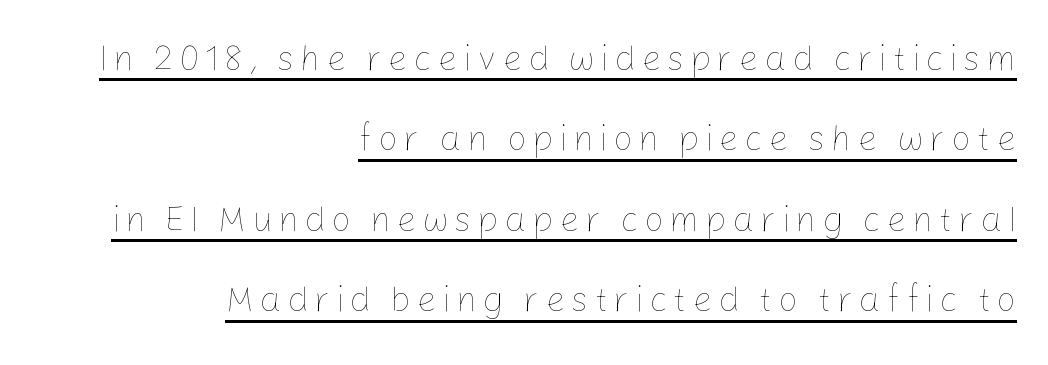
Honestly, the rows look like they've been pulled way apart. Where is the straight margin? On the right. Caption: lettering with a line underneath. Tall strokes in this sample are plumb rather than angled. Do the characters align in a grid? No, the font is proportional. The font sits on the lighter half of the weight spectrum, regular included.
